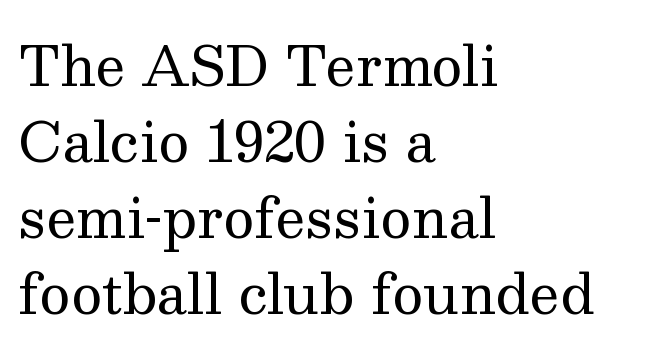
Decoration check: the copy has no underline. The letters sit at their default tracking, neither squeezed nor spread. Examine the stroke ends and you'll spot serifs. Weight: in the light-to-regular range. Each letter keeps its own natural width here, so spacing adapts to shape.
